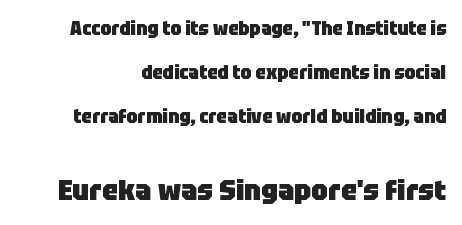
The image shows 29 px heavy sans-serif type, upright; set loose line spacing (2.31x), normal letter spacing, not underlined; the second (bottom) block is 1.53x larger; low stroke contrast and a large x-height.
